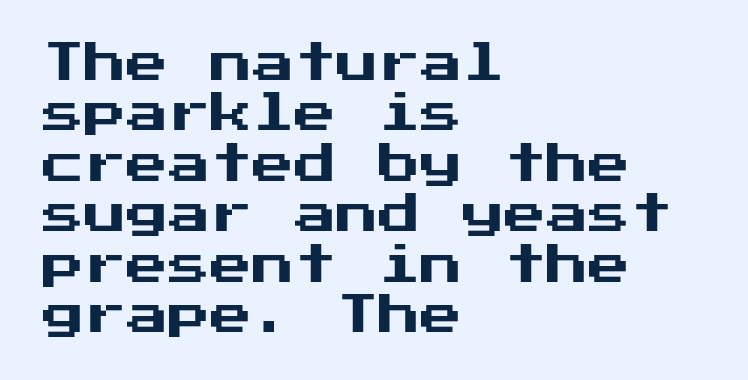
Q: Is the text italic (slanted)? A: No, it is upright.
Q: Is the typeface a serif or a sans-serif typeface? A: Sans-serif.
Q: Is the text underlined? A: No.
Q: How is the paragraph aligned? A: Left-aligned.
Q: Is the spacing between letters normal or unusually wide? A: Normal.
Q: Width (condensed, normal, or wide)? A: Normal.
Q: Stroke contrast? A: Medium.
Q: x-height? A: Medium.
